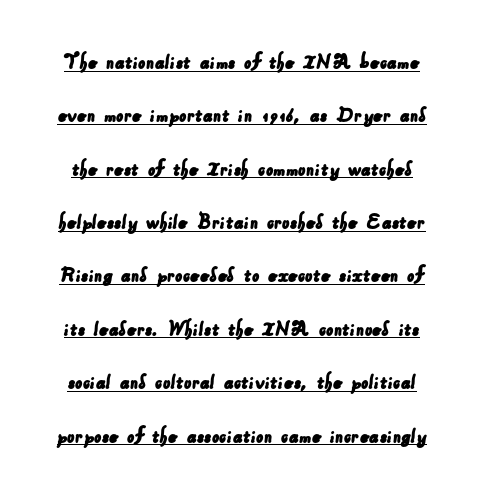
This block would shrink considerably if given ordinary leading; it's expanded now. Look at the tracking — it's just the regular setting, nothing added. These characters rest on top of a visible drawn line.
